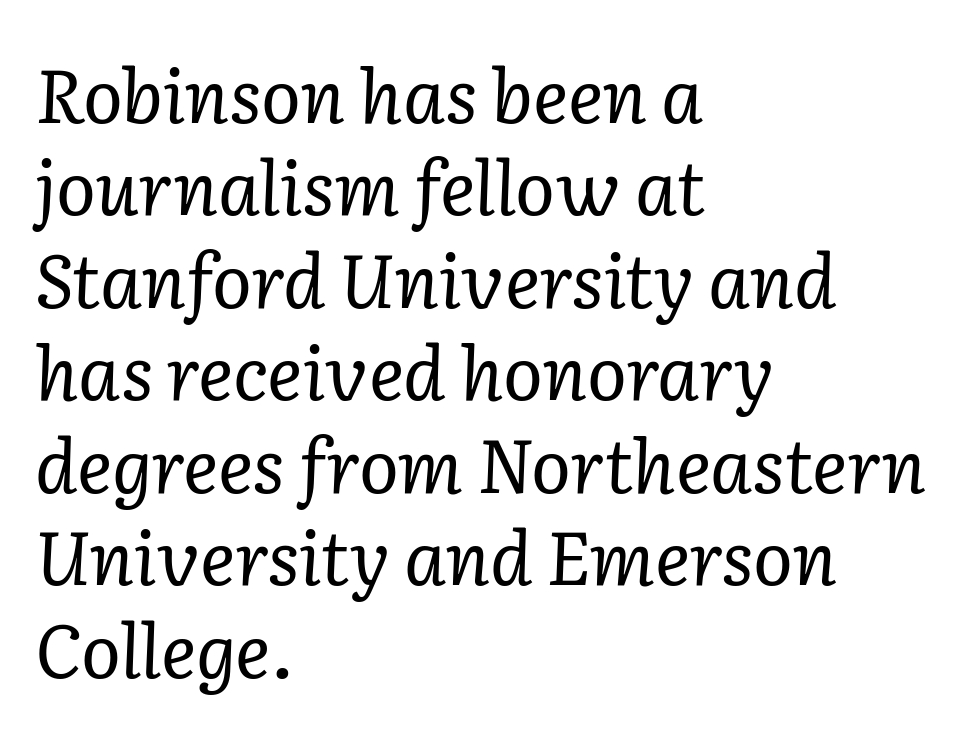
Q: Is the text bold? A: No.
Q: Is the text italic (slanted)? A: Yes, it leans right by about 2 degrees.
Q: Is the typeface a serif or a sans-serif typeface? A: Serif.
Q: Is the text underlined? A: No.
Q: How is the paragraph aligned? A: Left-aligned.
Q: Is the spacing between letters normal or unusually wide? A: Normal.
Q: Is the spacing between lines tight, normal or loose? A: Normal.
Q: Width (condensed, normal, or wide)? A: Normal.
Q: Stroke contrast? A: Low.
Q: x-height? A: Medium.
Q: Monospaced? A: No.
